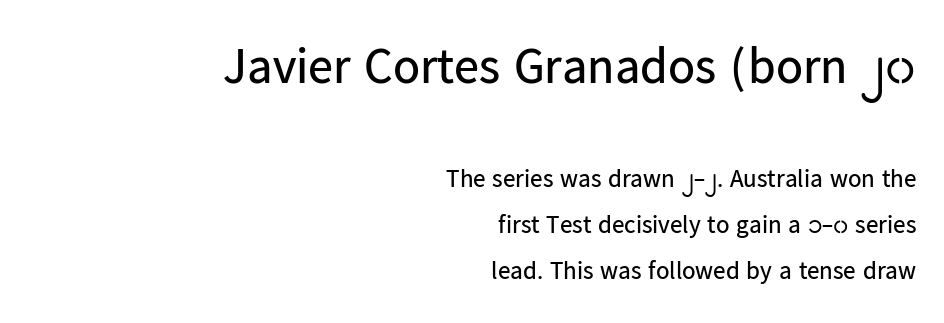
{"serif": "no", "italic": "no", "bold": "no", "weight": "regular", "width": "normal", "stroke_contrast": "low", "x_height": "medium", "monospaced": "no", "underline": "no", "align": "right", "line_spacing_ratio": 1.83, "letter_spacing": "normal", "letter_spacing_em": 0.0, "larger_block": "first", "size_ratio": 2.0, "glyph_px": 50}
